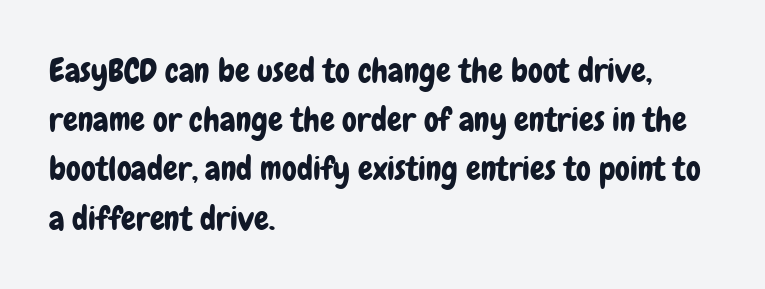
The image shows 33 px condensed sans-serif type, upright; set left-aligned, normal line spacing (1.49x), normal letter spacing, not underlined; low stroke contrast and a medium x-height.
